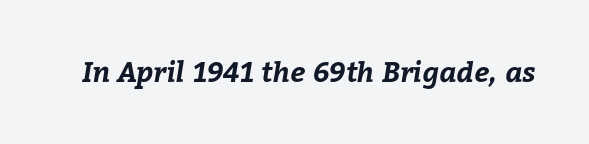
The image shows 28 px bold type; set normal letter spacing, not underlined; low stroke contrast and a medium x-height.
